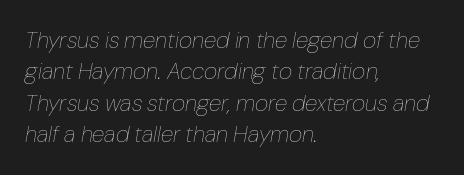
{"italic": "yes", "lean": "right", "slant_degrees": 10, "bold": "no", "underline": "no", "align": "left", "line_spacing": "normal", "line_spacing_ratio": 1.36, "letter_spacing": "normal", "letter_spacing_em": 0.0, "glyph_px": 23}
